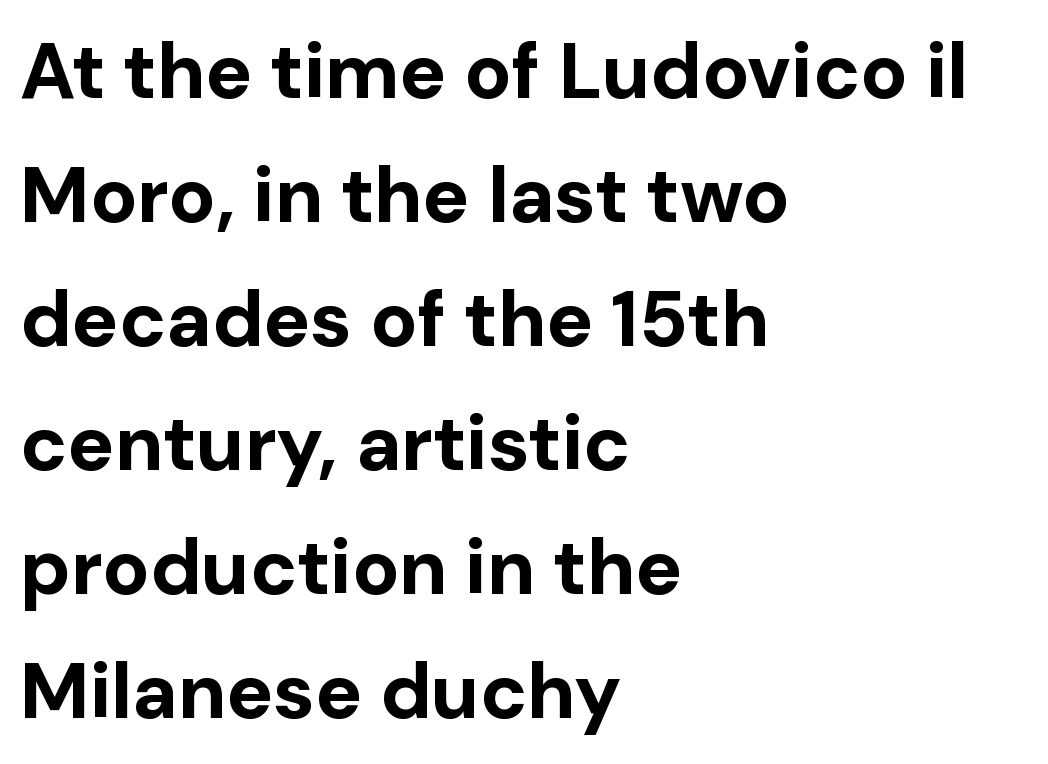
Q: Is the text bold? A: Yes.
Q: Is the text italic (slanted)? A: No, it is upright.
Q: Is the typeface a serif or a sans-serif typeface? A: Sans-serif.
Q: Is the text underlined? A: No.
Q: How is the paragraph aligned? A: Left-aligned.
Q: Is the spacing between letters normal or unusually wide? A: Normal.
Q: Is the spacing between lines tight, normal or loose? A: Normal.
Q: Width (condensed, normal, or wide)? A: Normal.
Q: Stroke contrast? A: Low.
Q: x-height? A: Medium.
Q: Monospaced? A: No.
